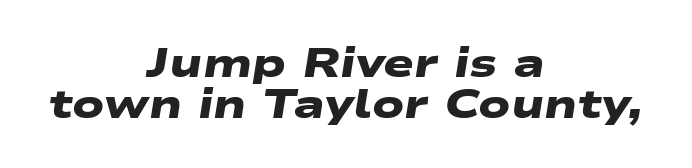
Q: Is the text bold? A: Yes.
Q: Is the typeface a serif or a sans-serif typeface? A: Sans-serif.
Q: Is the text underlined? A: No.
Q: How is the paragraph aligned? A: Centered.
Q: Is the spacing between letters normal or unusually wide? A: Normal.
Q: Is the spacing between lines tight, normal or loose? A: Tight.
Q: Width (condensed, normal, or wide)? A: Wide.
Q: Stroke contrast? A: Low.
Q: x-height? A: Medium.
Q: Monospaced? A: No.
